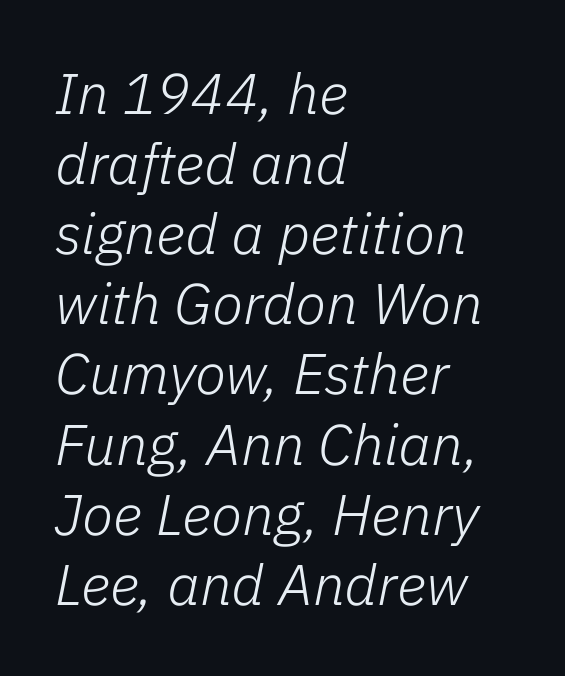
You could not count columns in this text — the font is proportionally spaced. The font is comparable to plain body text, perhaps lighter. Characters are canted at an angle relative to the baseline's perpendicular. Look at the tracking — it's just the regular setting, nothing added. The words here are not underlined. One-word summary of the alignment: left.
